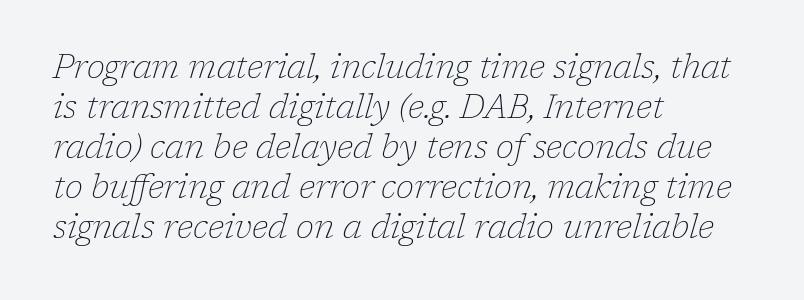
Rendered with sloped, italic letterforms. Heaviness? Minimal to ordinary, like unemphasized prose. Caption: standard tracking, unaltered. Check under the words: just untouched page.
